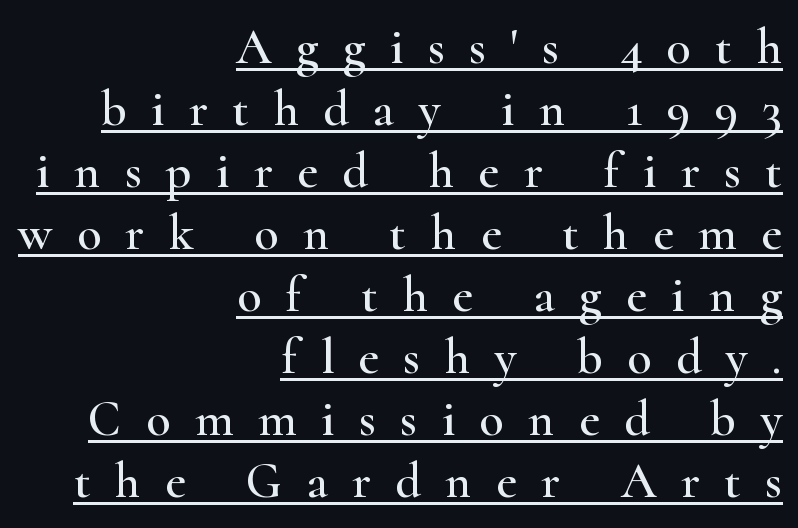
The setting favours the right margin, as signatures and pull-quotes sometimes do. When letters stand straight like this, we call the style roman or upright. Small tapered or slab feet sit at the stroke ends, so this counts as serif. Do the characters align in a grid? No, the font is proportional. Is the letter spacing exaggerated? Yes — the characters are pushed far apart.
